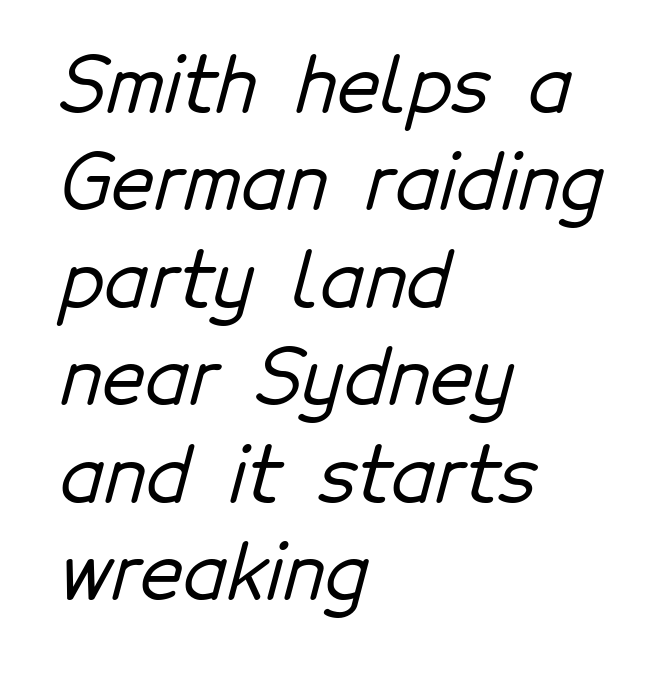
Q: Is the typeface a serif or a sans-serif typeface? A: Sans-serif.
Q: Is the text underlined? A: No.
Q: How is the paragraph aligned? A: Left-aligned.
Q: Is the spacing between letters normal or unusually wide? A: Normal.
Q: Is the spacing between lines tight, normal or loose? A: Normal.
Q: Width (condensed, normal, or wide)? A: Normal.
Q: Stroke contrast? A: Low.
Q: x-height? A: Medium.
Q: Monospaced? A: No.
